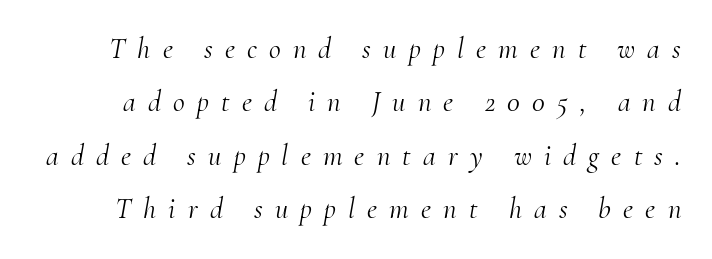
Q: Is the text bold? A: No.
Q: Is the text italic (slanted)? A: Yes, it leans right by about 10 degrees.
Q: Is the typeface a serif or a sans-serif typeface? A: Serif.
Q: Is the text underlined? A: No.
Q: Is the spacing between letters normal or unusually wide? A: Unusually wide.
Q: Width (condensed, normal, or wide)? A: Normal.
Q: Stroke contrast? A: Medium.
Q: x-height? A: Small.
Q: Monospaced? A: No.
